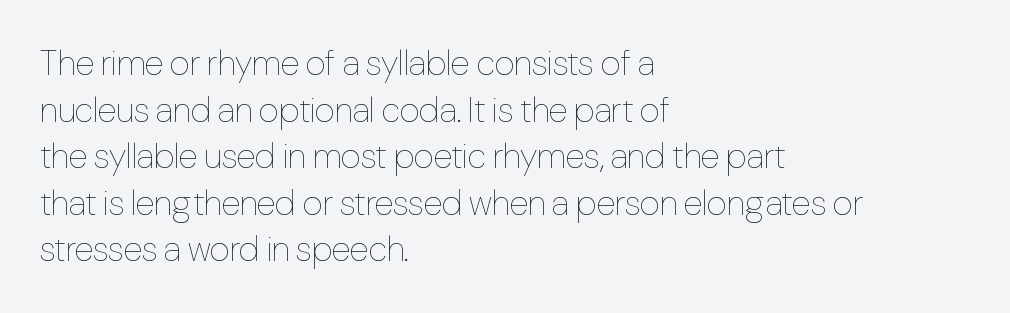
Q: Is the text bold? A: No.
Q: Is the text italic (slanted)? A: No, it is upright.
Q: Is the text underlined? A: No.
Q: How is the paragraph aligned? A: Left-aligned.
Q: Is the spacing between letters normal or unusually wide? A: Normal.
Q: Is the spacing between lines tight, normal or loose? A: Normal.
Q: Width (condensed, normal, or wide)? A: Condensed.
Q: Stroke contrast? A: Low.
Q: x-height? A: Medium.
Q: Monospaced? A: No.
